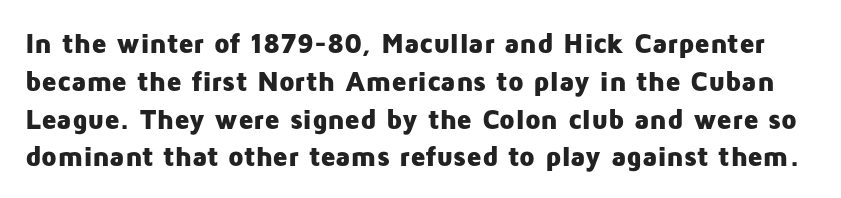
The image shows 28 px heavy sans-serif type, upright; set normal line spacing (1.35x), normal letter spacing, not underlined; low stroke contrast and a medium x-height.
